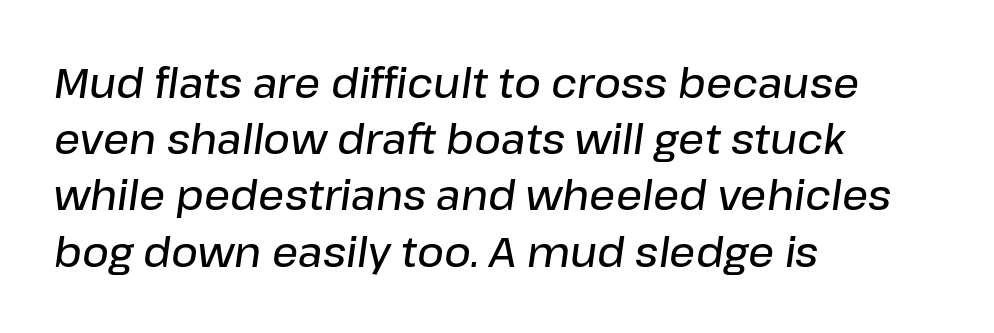
The gap between lines stays unmarked. Think of a printed novel: that variable character pitch is what you see here. This is moderately heavy type, rendered in semibold. It's the slanting kind of type. The passage shown stacks its lines at a standard gap. Each line starts at the same left margin while the right side varies.
